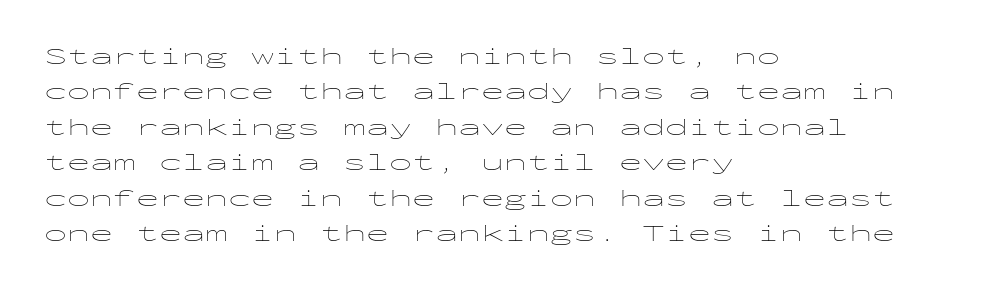
The face looks like a standard text weight, possibly lighter. Vertical strokes here are truly vertical. These lines keep a tight, regular rhythm from letter to letter. Leading matches the norm, producing a regular column. Left-aligned paragraph, ragged on the right. The space directly below the letters is spotless.
